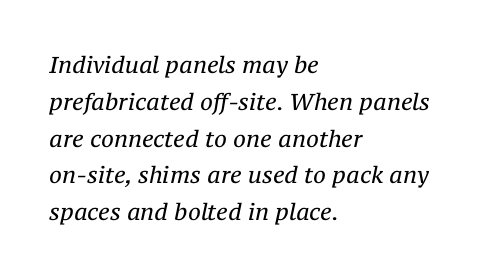
{"italic": "yes", "lean": "right", "slant_degrees": 12, "bold": "no", "underline": "no", "align": "left", "line_spacing": "normal", "line_spacing_ratio": 1.6, "letter_spacing": "normal", "letter_spacing_em": 0.0, "glyph_px": 23}
